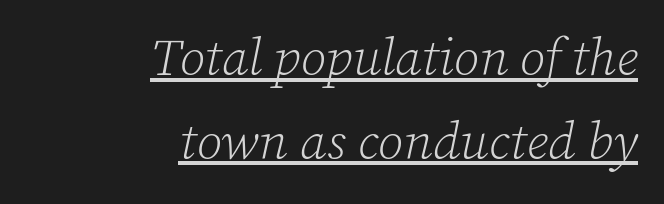
The image shows 52 px light serif type, italic (leaning right); set right-aligned, normal line spacing (1.61x), normal letter spacing, underlined; low stroke contrast and a medium x-height.
